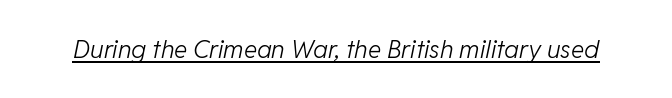
Nobody touched the tracking dial on this one. Each line of the rendering has a horizontal stroke beneath the glyphs. Designer's note — italics engaged. Think standard paragraph weight, or any step lighter than that.
